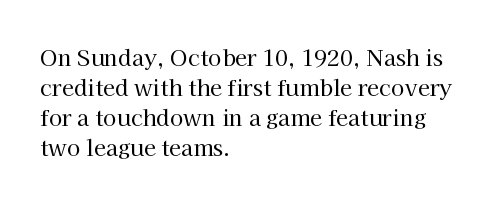
The image shows 22 px text type, upright; set left-aligned, normal line spacing (1.36x), normal letter spacing, not underlined.
